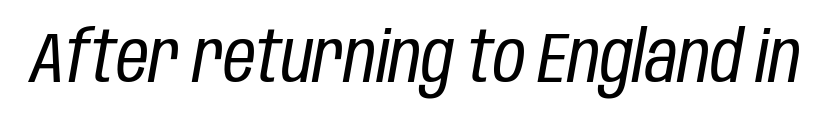
{"italic": "yes", "lean": "right", "slant_degrees": 10, "bold": "no", "weight": "regular", "width": "condensed", "stroke_contrast": "low", "x_height": "large", "monospaced": "no", "underline": "no", "letter_spacing": "normal", "letter_spacing_em": 0.0, "glyph_px": 71}
